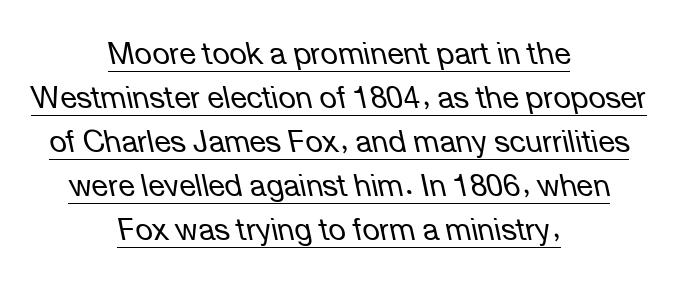
Layout note: lines centered. These lines sit exactly where default settings would place them. A continuous stroke trails under the words, as in a hyperlink. Nothing heavy about these letters — not bold at all. Default kerning and tracking; the words read as compact shapes.
